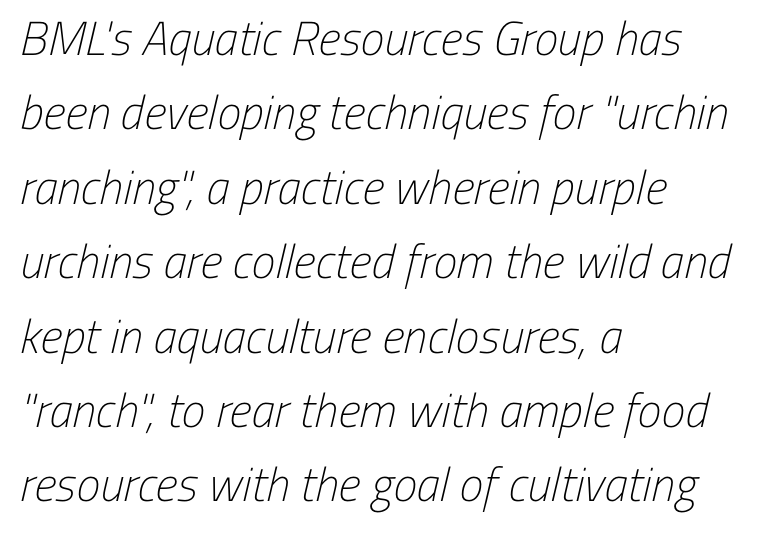
Is this a fixed-width face? No — the glyphs have proportional, varying widths. Characters follow at the spacing the type designer built in. If you measured baseline to baseline, you'd find a middling distance. The font sits on the lighter half of the weight spectrum, regular included. The zone under the glyphs is completely vacant.
